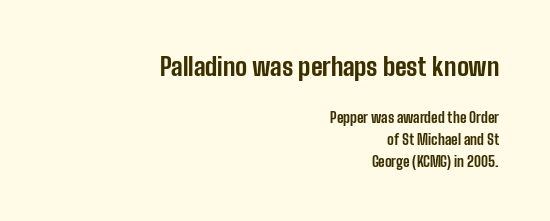
Q: Is the text bold? A: Yes.
Q: Is the text italic (slanted)? A: No, it is upright.
Q: Is the text underlined? A: No.
Q: How is the paragraph aligned? A: Right-aligned.
Q: Is the spacing between letters normal or unusually wide? A: Normal.
Q: Is the spacing between lines tight, normal or loose? A: Normal.
Q: Which block of text is set in a larger size, the first (top) or the second (bottom)? A: The first (top) one.
